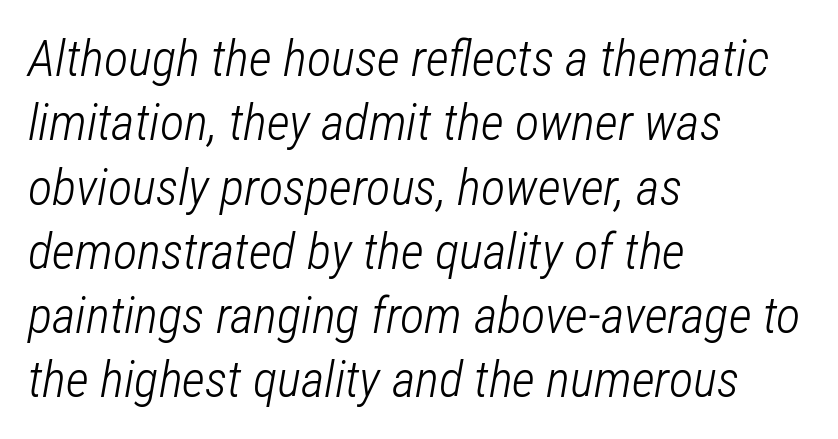
The image shows 51 px light, condensed type, italic (leaning right); set left-aligned, normal line spacing (1.26x), normal letter spacing, not underlined; low stroke contrast and a medium x-height.
